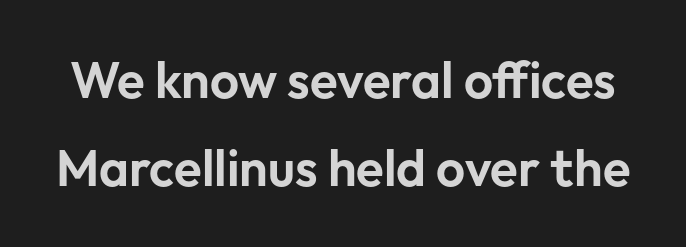
Beneath every word, the page is bare. Does the type have serifs? No, each stem ends abruptly. How are the letters spaced? Ordinarily, with no added tracking. The letters advance in unequal steps, a hallmark of proportional type. This is the regular roman posture of the typeface.
